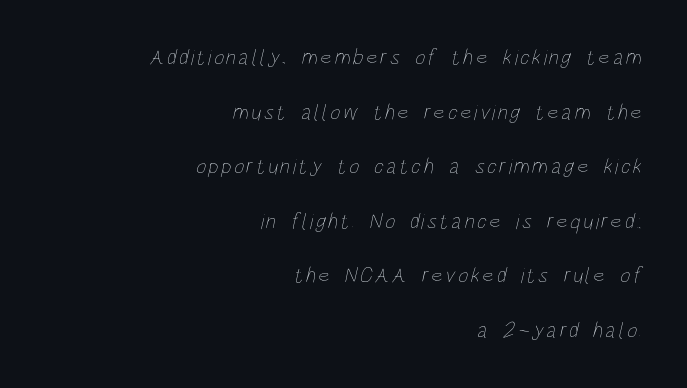
Q: Is the text bold? A: No.
Q: Is the text underlined? A: No.
Q: How is the paragraph aligned? A: Right-aligned.
Q: Is the spacing between lines tight, normal or loose? A: Loose.
